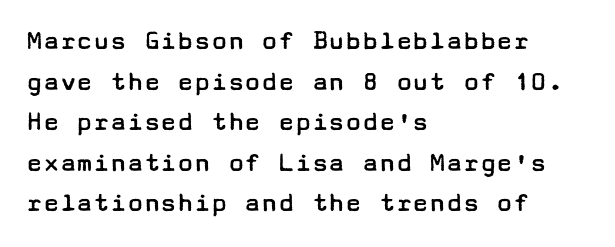
{"serif": "no", "italic": "no", "bold": "no", "weight": "regular", "width": "wide", "stroke_contrast": "low", "x_height": "medium", "underline": "no", "align": "left", "line_spacing": "normal", "line_spacing_ratio": 1.45, "letter_spacing": "normal", "letter_spacing_em": 0.0, "glyph_px": 28}
